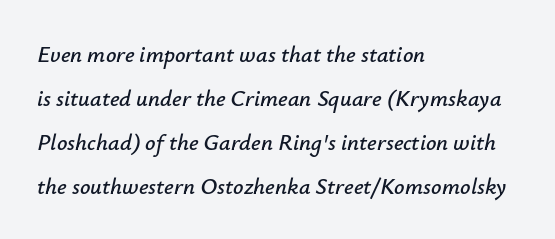
The image shows 23 px text type, italic (leaning right); set left-aligned, loose line spacing (1.92x), normal letter spacing, not underlined.
